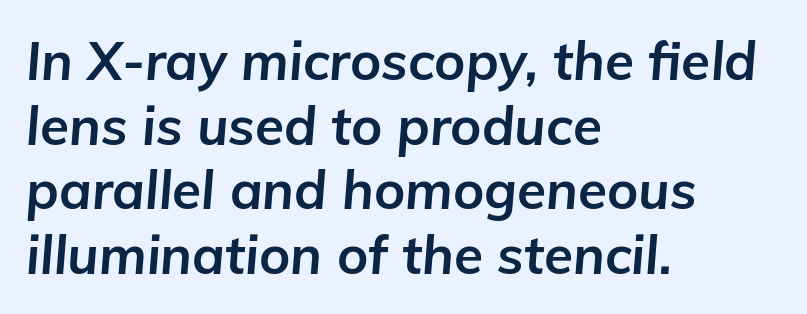
The image shows 53 px bold type, italic (leaning right); set left-aligned, line spacing 1.22x, normal letter spacing, not underlined; low stroke contrast and a medium x-height.
